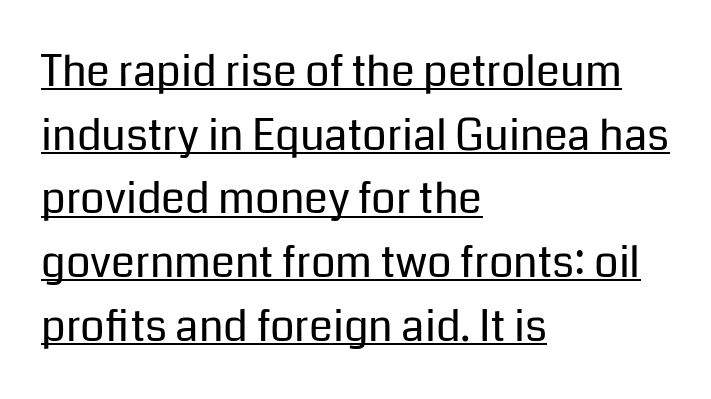
{"serif": "no", "italic": "no", "bold": "no", "weight": "regular", "width": "normal", "stroke_contrast": "low", "x_height": "medium", "monospaced": "no", "underline": "yes", "align": "left", "line_spacing": "normal", "line_spacing_ratio": 1.48, "letter_spacing": "normal", "letter_spacing_em": 0.0, "glyph_px": 43}
